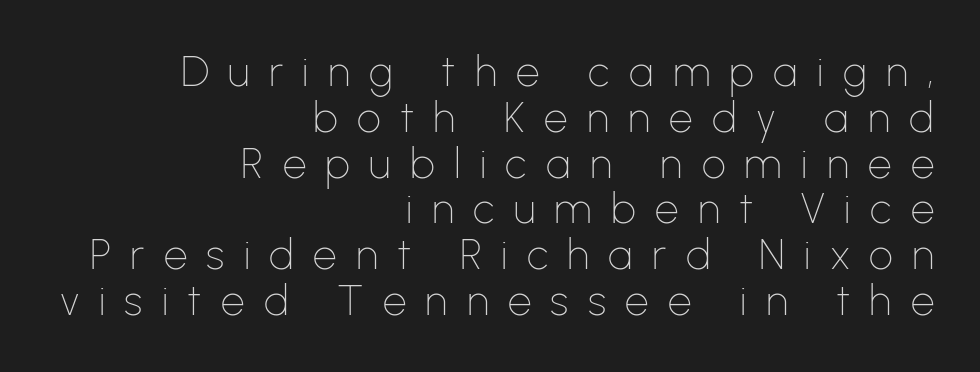
Q: Is the text bold? A: No.
Q: Is the text italic (slanted)? A: No, it is upright.
Q: Is the typeface a serif or a sans-serif typeface? A: Sans-serif.
Q: Is the text underlined? A: No.
Q: How is the paragraph aligned? A: Right-aligned.
Q: Is the spacing between letters normal or unusually wide? A: Unusually wide.
Q: Is the spacing between lines tight, normal or loose? A: Tight.
Q: Width (condensed, normal, or wide)? A: Normal.
Q: Stroke contrast? A: Low.
Q: x-height? A: Medium.
Q: Monospaced? A: No.
